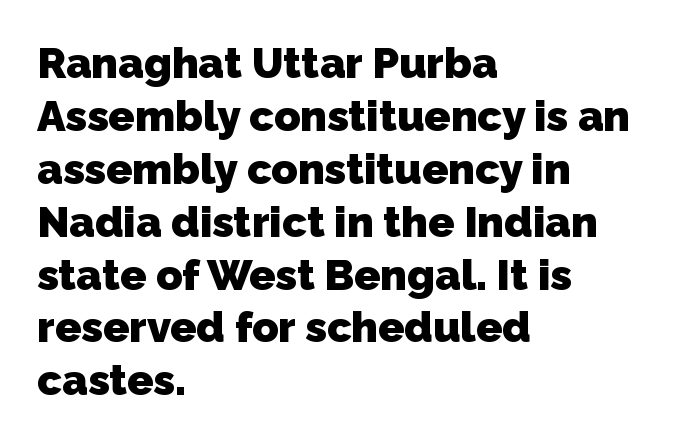
The image shows 43 px heavy sans-serif type; set left-aligned, line spacing 1.23x, normal letter spacing, not underlined; low stroke contrast and a medium x-height.
